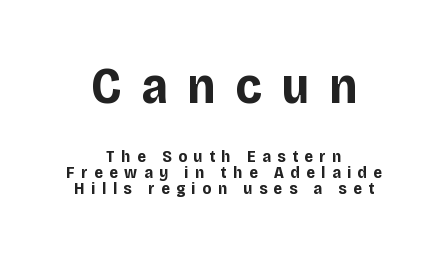
{"serif": "no", "italic": "no", "bold": "yes", "weight": "bold", "width": "normal", "stroke_contrast": "low", "x_height": "large", "monospaced": "no", "underline": "no", "align": "center", "line_spacing": "tight", "line_spacing_ratio": 0.96, "letter_spacing": "wide", "letter_spacing_em": 0.38, "larger_block": "first", "size_ratio": 3.06, "glyph_px": 52}
